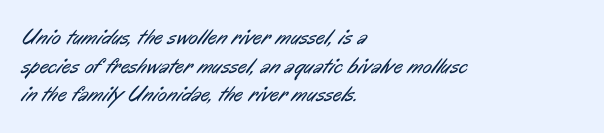
{"bold": "no", "underline": "no", "align": "left", "line_spacing": "normal", "line_spacing_ratio": 1.3, "letter_spacing": "normal", "letter_spacing_em": 0.0, "glyph_px": 22}
